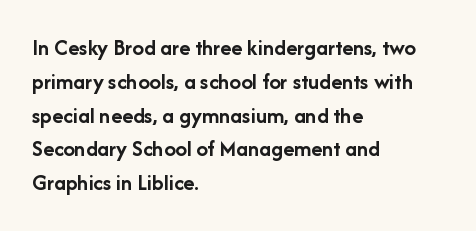
{"italic": "no", "bold": "yes", "underline": "no", "align": "left", "line_spacing": "normal", "line_spacing_ratio": 1.47, "letter_spacing": "normal", "letter_spacing_em": 0.0, "glyph_px": 23}
